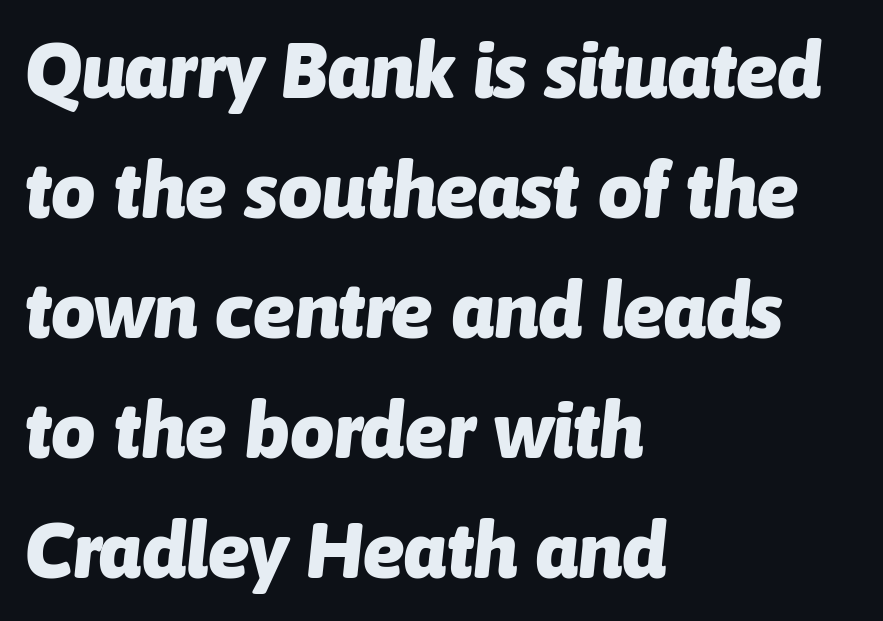
Q: Is the text bold? A: Yes.
Q: Is the text italic (slanted)? A: Yes, it leans right by about 6 degrees.
Q: Is the text underlined? A: No.
Q: How is the paragraph aligned? A: Left-aligned.
Q: Is the spacing between letters normal or unusually wide? A: Normal.
Q: Is the spacing between lines tight, normal or loose? A: Normal.
Q: Width (condensed, normal, or wide)? A: Normal.
Q: Stroke contrast? A: Low.
Q: x-height? A: Medium.
Q: Monospaced? A: No.
